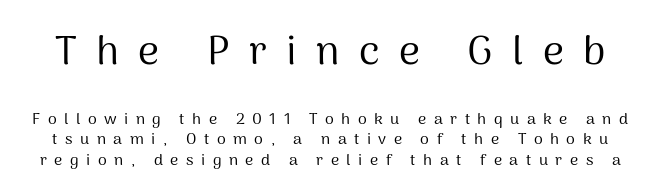
Q: Is the text bold? A: No.
Q: Is the text italic (slanted)? A: No, it is upright.
Q: Is the typeface a serif or a sans-serif typeface? A: Sans-serif.
Q: Is the text underlined? A: No.
Q: Is the spacing between letters normal or unusually wide? A: Unusually wide.
Q: Is the spacing between lines tight, normal or loose? A: Normal.
Q: Which block of text is set in a larger size, the first (top) or the second (bottom)? A: The first (top) one.
Q: Width (condensed, normal, or wide)? A: Normal.
Q: Stroke contrast? A: Medium.
Q: x-height? A: Medium.
Q: Monospaced? A: No.
